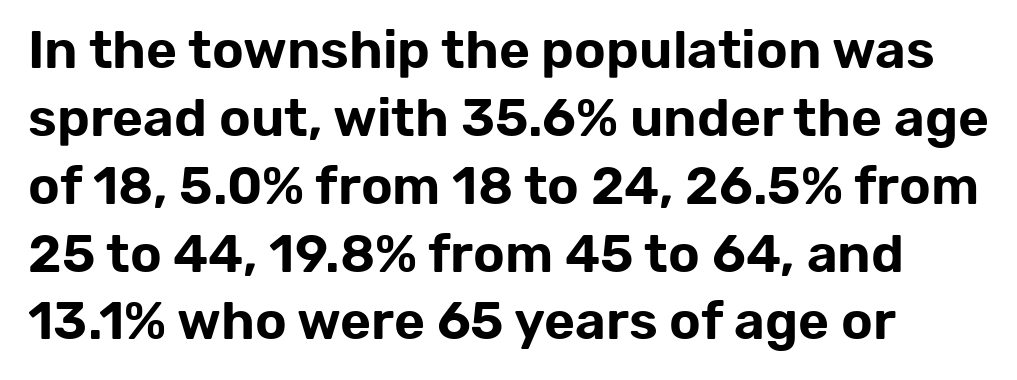
Look at the tracking — it's just the regular setting, nothing added. Do the characters align in a grid? No, the font is proportional. The words here are not underlined. In terms of posture, this sample is upright. Summary of vertical rhythm: regular, with standard interline spacing.
